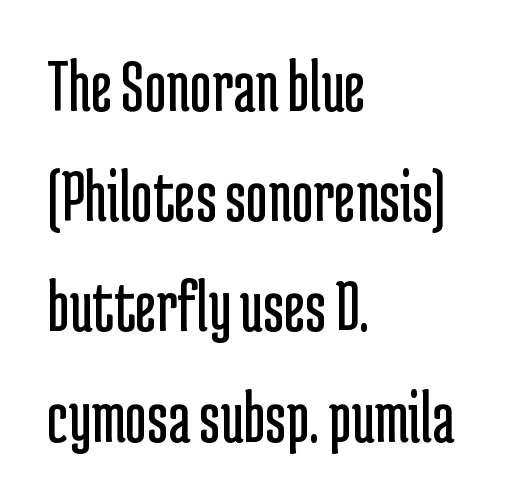
Notice how the passage keeps a crisp vertical edge on the left only. These lines were composed using upright roman letters. Letter spacing: default. You can tell from the bare stems that sans-serif type was used. Line spacing here is normal.
